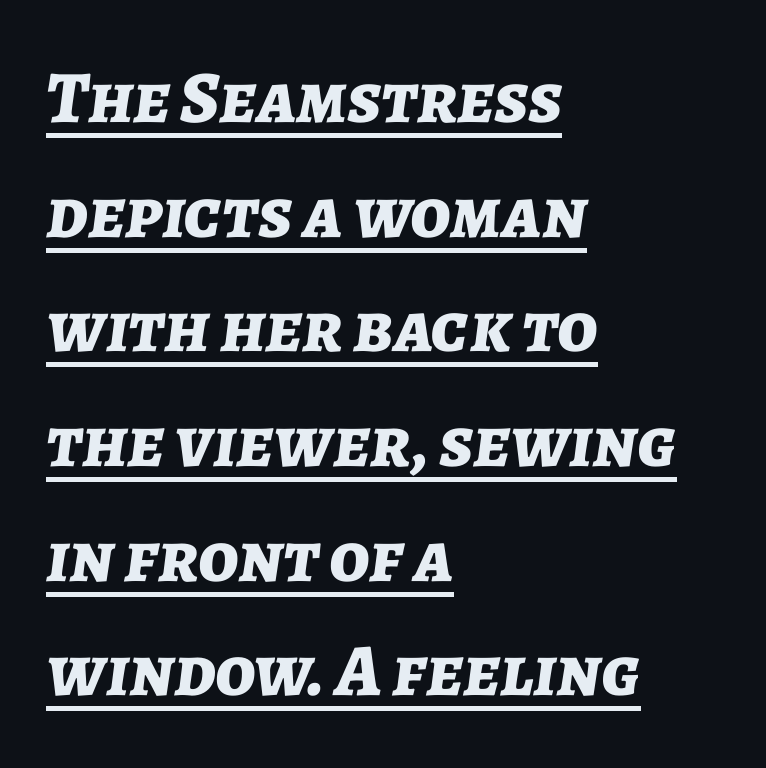
The image shows 74 px bold type, italic (leaning right); set left-aligned, normal line spacing (1.55x), normal letter spacing, underlined; low stroke contrast and a medium x-height.
